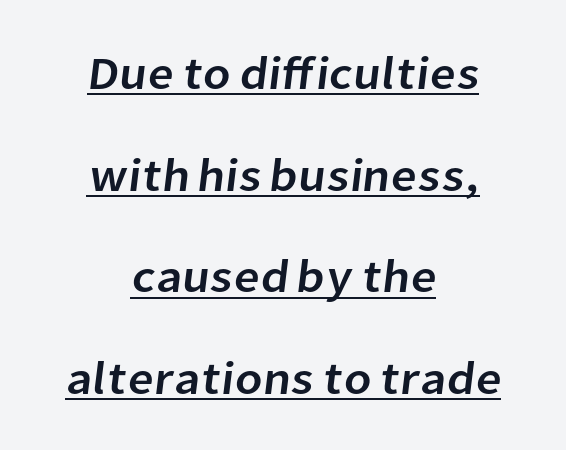
The passage shown stacks its lines with a broad gap. Examine the stroke ends and you'll find no serifs. This sample has the flowing, uneven cadence of proportional lettering. Underlining? Definitely there. Each word holds together tightly as a unit, with standard inter-letter gaps.
